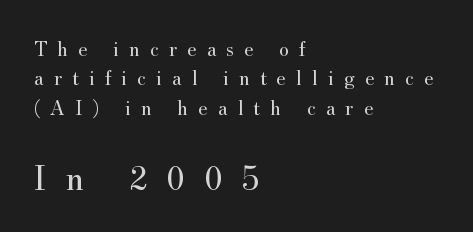
{"serif": "yes", "italic": "no", "bold": "no", "weight": "regular", "width": "normal", "stroke_contrast": "medium", "x_height": "small", "monospaced": "no", "underline": "no", "align": "left", "line_spacing": "normal", "line_spacing_ratio": 1.4, "letter_spacing": "wide", "letter_spacing_em": 0.49, "larger_block": "second", "size_ratio": 1.76, "glyph_px": 37}
